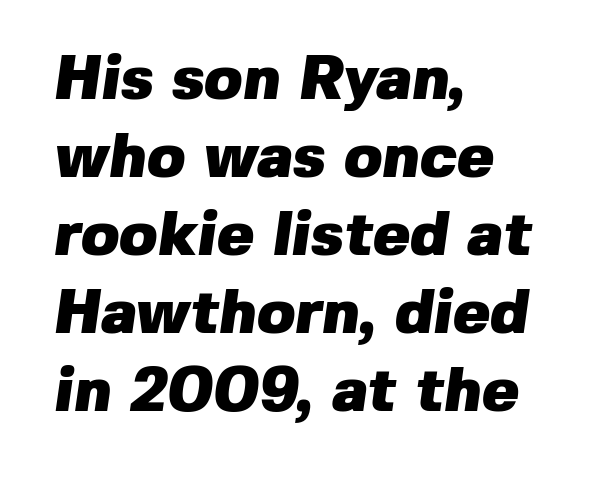
{"serif": "no", "bold": "yes", "weight": "heavy", "width": "normal", "stroke_contrast": "low", "x_height": "medium", "monospaced": "no", "underline": "no", "align": "left", "line_spacing": "normal", "line_spacing_ratio": 1.26, "letter_spacing": "normal", "letter_spacing_em": 0.0, "glyph_px": 62}
